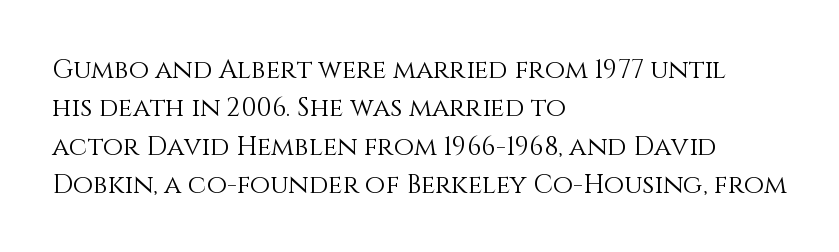
Leftover space on each line is placed entirely after the last word. The font sits on the lighter half of the weight spectrum, regular included. Here the glyphs are tracked normally, forming tight word shapes. Evenly set lines give the paragraph a standard silhouette. The area under the type is left untouched. The letters stand upright; this is a roman face.
